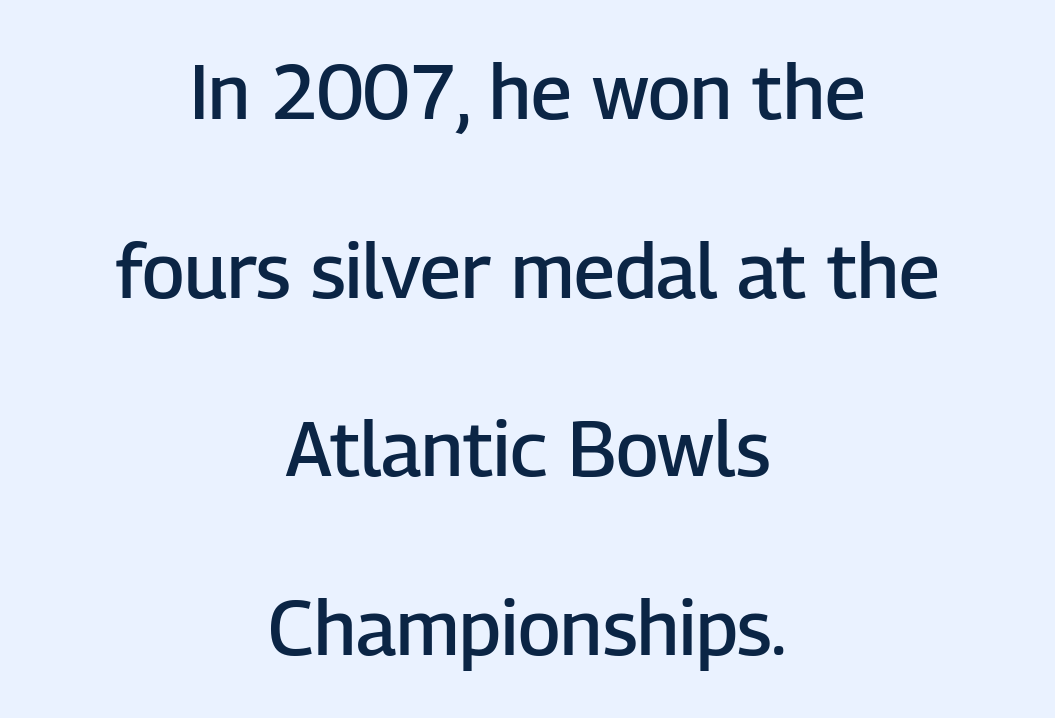
Q: Is the text bold? A: Semi-bold.
Q: Is the text italic (slanted)? A: No, it is upright.
Q: Is the typeface a serif or a sans-serif typeface? A: Sans-serif.
Q: Is the text underlined? A: No.
Q: How is the paragraph aligned? A: Centered.
Q: Is the spacing between letters normal or unusually wide? A: Normal.
Q: Is the spacing between lines tight, normal or loose? A: Loose.
Q: Width (condensed, normal, or wide)? A: Normal.
Q: Stroke contrast? A: Low.
Q: x-height? A: Medium.
Q: Monospaced? A: No.
